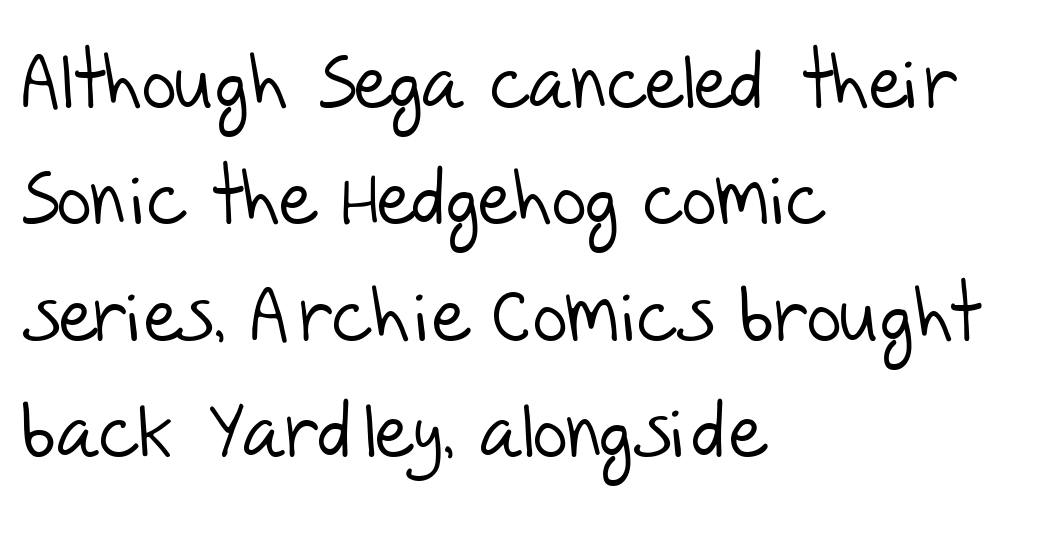
{"serif": "no", "bold": "no", "weight": "light", "width": "normal", "stroke_contrast": "low", "x_height": "large", "monospaced": "no", "underline": "no", "align": "left", "line_spacing": "normal", "line_spacing_ratio": 1.53, "letter_spacing": "normal", "letter_spacing_em": 0.0, "glyph_px": 76}
